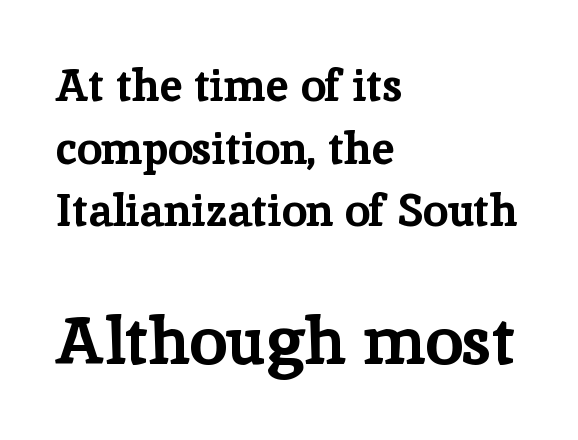
The image shows 67 px bold serif type, upright; set left-aligned, normal line spacing (1.39x), normal letter spacing, not underlined; the second (bottom) block is 1.49x larger; low stroke contrast and a medium x-height.
